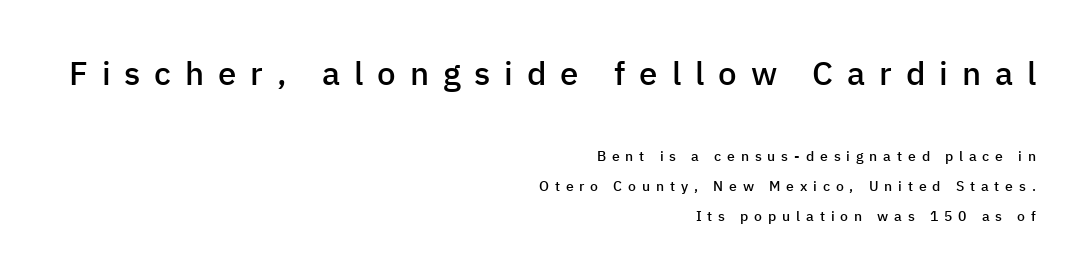
{"serif": "no", "italic": "no", "bold": "semi", "weight": "semibold", "width": "normal", "stroke_contrast": "low", "x_height": "medium", "monospaced": "no", "underline": "no", "align": "right", "line_spacing": "loose", "line_spacing_ratio": 2.12, "letter_spacing": "wide", "letter_spacing_em": 0.42, "larger_block": "first", "size_ratio": 2.36, "glyph_px": 33}
